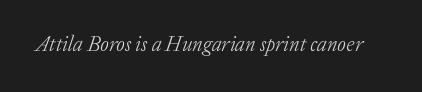
The foot of each line stays bare and open. You can tell it's italic because the verticals aren't actually vertical. In terms of letterspacing, this is plain default setting. Caption: face not bold, strokes unweighted.
